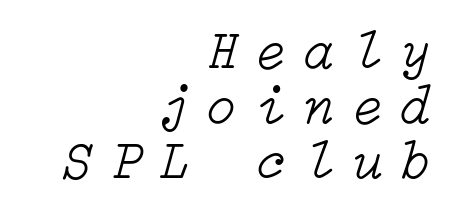
Stem width sits at or under what a default text font uses. In terms of letterspacing, this is a distinctly airy, spread setting. Typeset ragged left — the right edge is the straight one. Underline: absent. Notice how the stems are inclined rather than vertical — that's the hallmark of italics. Is there much room between lines? No — they nearly touch.
